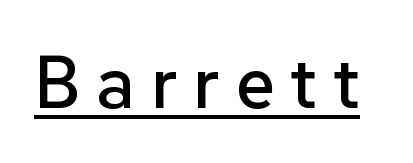
{"serif": "no", "italic": "no", "width": "normal", "stroke_contrast": "low", "x_height": "medium", "monospaced": "no", "underline": "yes", "letter_spacing": "wide", "letter_spacing_em": 0.21, "glyph_px": 75}
